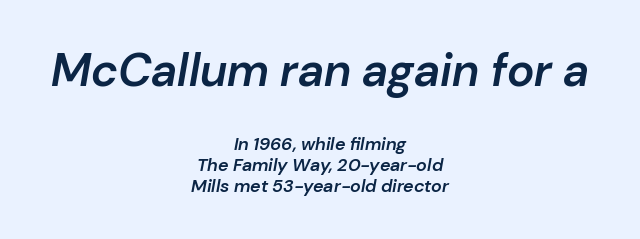
{"italic": "yes", "lean": "right", "slant_degrees": 10, "bold": "semi", "weight": "semibold", "width": "normal", "stroke_contrast": "low", "x_height": "medium", "monospaced": "no", "underline": "no", "align": "center", "line_spacing_ratio": 1.19, "letter_spacing": "normal", "letter_spacing_em": 0.0, "larger_block": "first", "size_ratio": 2.56, "glyph_px": 46}
